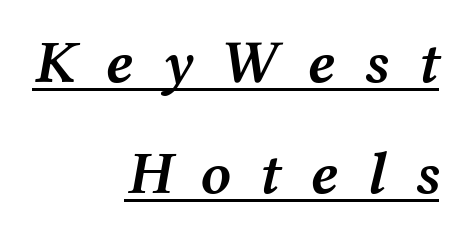
Q: Is the text bold? A: Semi-bold.
Q: Is the text italic (slanted)? A: Yes, it leans right by about 12 degrees.
Q: Is the text underlined? A: Yes.
Q: How is the paragraph aligned? A: Right-aligned.
Q: Is the spacing between letters normal or unusually wide? A: Unusually wide.
Q: Width (condensed, normal, or wide)? A: Wide.
Q: Stroke contrast? A: Medium.
Q: x-height? A: Medium.
Q: Monospaced? A: No.
